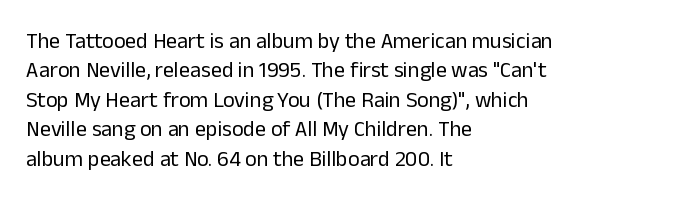
Bare-footed words on every line. Every stem runs plumb, perpendicular to the baseline. The typesetting does not lean heavy: it is not bold. Tracking value appears to be zero — textbook default spacing. The vertical gap from one line to the next is medium.
